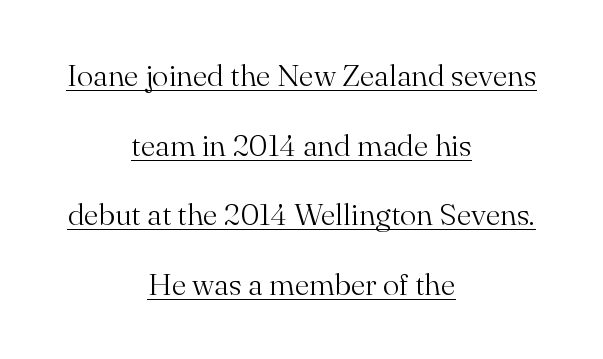
Each stroke keeps to a modest, everyday thickness or less. The letters stand upright; this is a roman face. Whoever set this chose breathing room over compactness in the vertical rhythm. Spacing verdict: proportional, widths tailored to each character. These lines keep a tight, regular rhythm from letter to letter.
